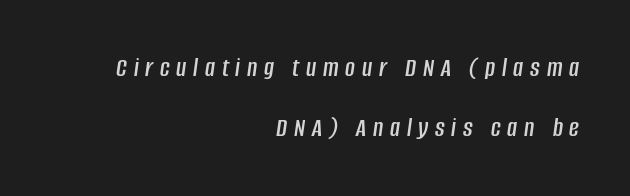
Q: Is the text italic (slanted)? A: Yes, it leans right by about 8 degrees.
Q: Is the text underlined? A: No.
Q: How is the paragraph aligned? A: Right-aligned.
Q: Is the spacing between letters normal or unusually wide? A: Unusually wide.
Q: Is the spacing between lines tight, normal or loose? A: Loose.
